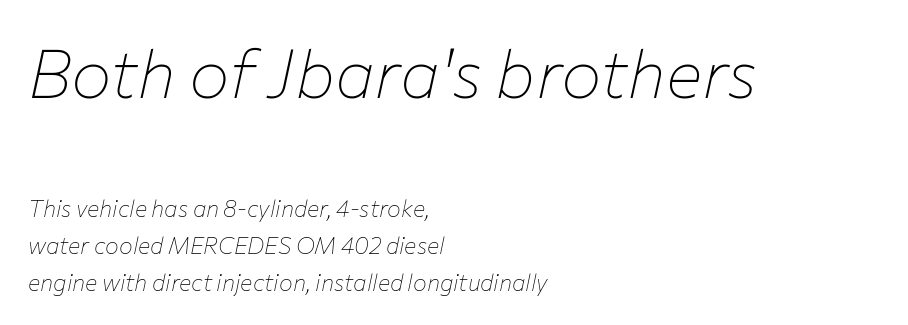
There's an unmistakable incline to the writing here. Normally led — the rows are evenly, conventionally spaced. Rule under the text: the space is simply empty. The paragraph has a hard left edge and a soft right edge.
